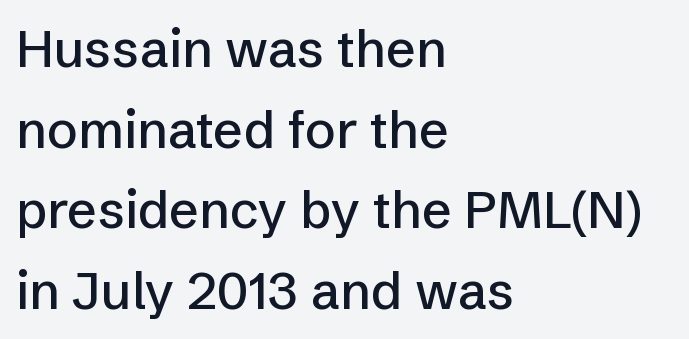
Q: Is the text italic (slanted)? A: No, it is upright.
Q: Is the typeface a serif or a sans-serif typeface? A: Sans-serif.
Q: Is the text underlined? A: No.
Q: How is the paragraph aligned? A: Left-aligned.
Q: Is the spacing between letters normal or unusually wide? A: Normal.
Q: Is the spacing between lines tight, normal or loose? A: Normal.
Q: Width (condensed, normal, or wide)? A: Normal.
Q: Stroke contrast? A: Low.
Q: x-height? A: Medium.
Q: Monospaced? A: No.
